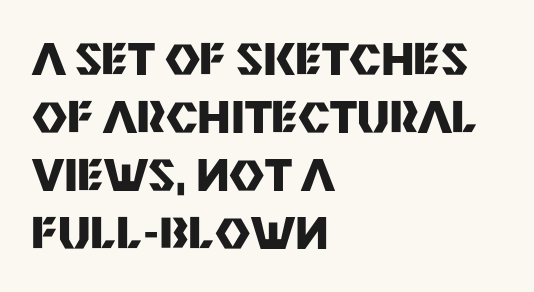
There is no visible air inserted between adjacent glyphs. When letters stand straight like this, we call the style roman or upright. Each new line begins a customary step beneath the previous one. These lines are rendered in a variable-pitch font. The baseline area is clear.
